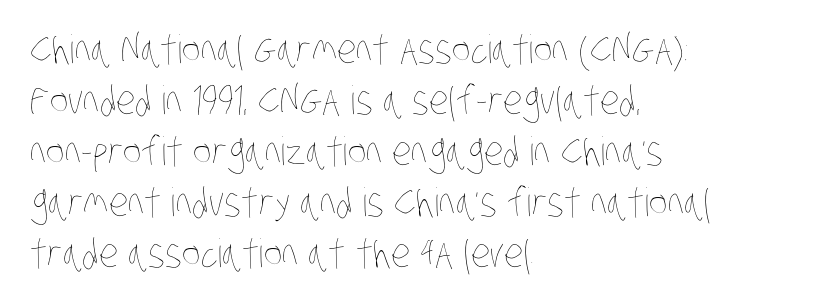
{"bold": "no", "weight": "thin", "width": "condensed", "stroke_contrast": "low", "x_height": "large", "monospaced": "no", "underline": "no", "align": "left", "line_spacing": "normal", "line_spacing_ratio": 1.31, "letter_spacing": "normal", "letter_spacing_em": 0.0, "glyph_px": 39}
